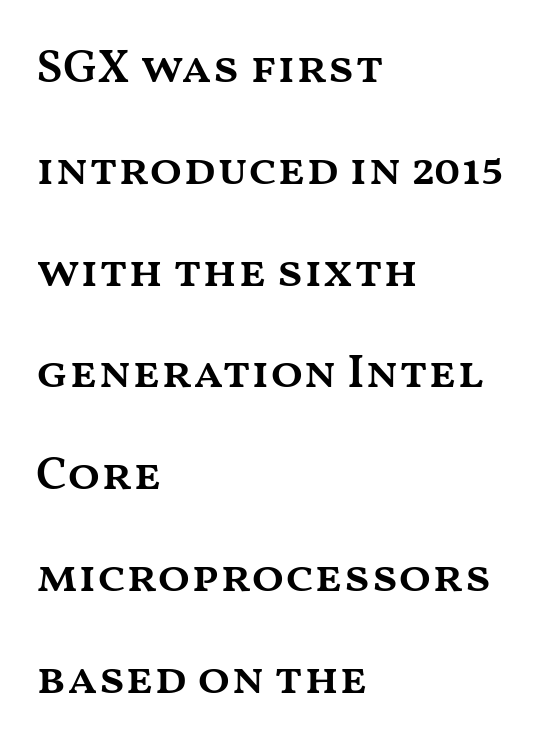
Q: Is the text bold? A: Semi-bold.
Q: Is the text italic (slanted)? A: No, it is upright.
Q: Is the text underlined? A: No.
Q: How is the paragraph aligned? A: Left-aligned.
Q: Is the spacing between letters normal or unusually wide? A: Normal.
Q: Is the spacing between lines tight, normal or loose? A: Loose.
Q: Width (condensed, normal, or wide)? A: Wide.
Q: Stroke contrast? A: Medium.
Q: x-height? A: Medium.
Q: Monospaced? A: No.
